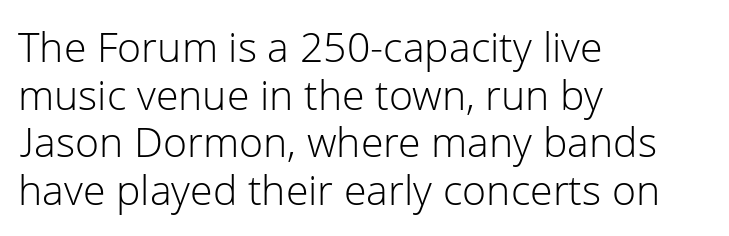
In CSS terms this would be text-align: left. The text was rendered using a sans face with plain stroke endings. The tracking reads as untouched default to a designer's eye. The strokes are not fattened; the text isn't bold. This is roman type, the default non-slanted kind. Rule under the text: the space is simply empty.
